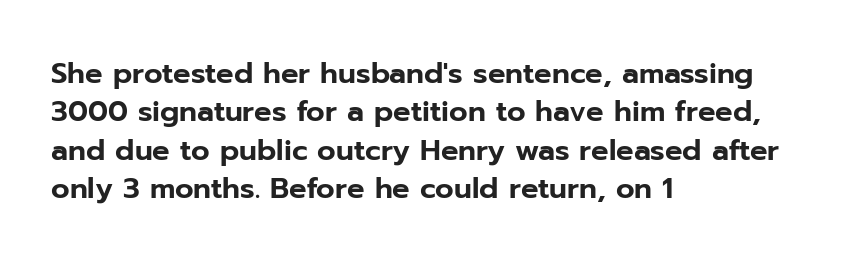
Baseline-to-baseline distance is the conventional proportion of letter height. This sample is left-justified, so line endings fall wherever the words run out. The face used here is proportionally spaced, like ordinary book or web type. Has an underline been added? It has not. In terms of letterform style, serifs are entirely absent. Style check: upright.
